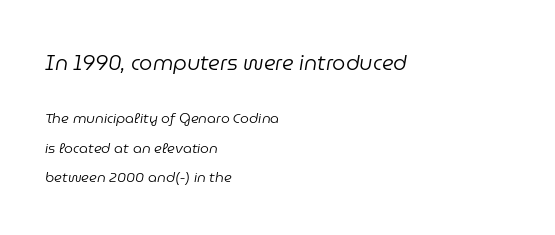
{"italic": "yes", "lean": "right", "slant_degrees": 9, "bold": "no", "underline": "no", "align": "left", "line_spacing": "loose", "line_spacing_ratio": 2.11, "letter_spacing": "normal", "letter_spacing_em": 0.0, "larger_block": "first", "size_ratio": 1.5, "glyph_px": 21}
